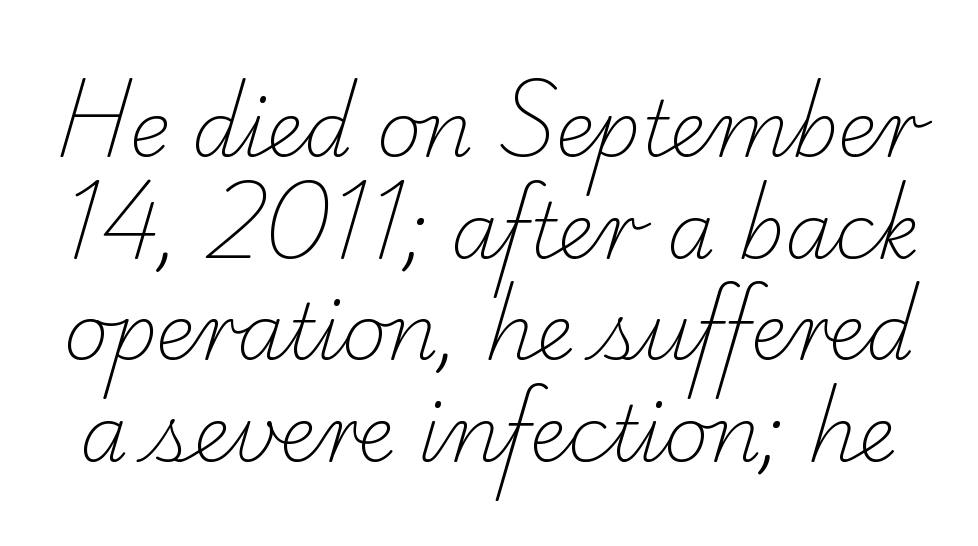
Q: Is the text bold? A: No.
Q: Is the typeface a serif or a sans-serif typeface? A: Serif.
Q: Is the text underlined? A: No.
Q: Is the spacing between letters normal or unusually wide? A: Normal.
Q: Is the spacing between lines tight, normal or loose? A: Normal.
Q: Width (condensed, normal, or wide)? A: Normal.
Q: Stroke contrast? A: Low.
Q: x-height? A: Small.
Q: Monospaced? A: No.
